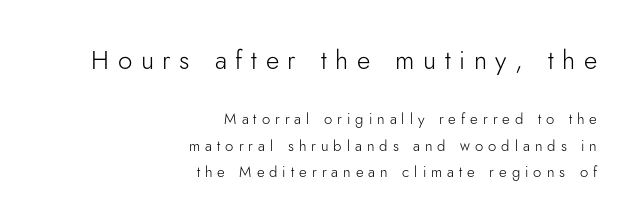
A typesetter would mark this as roman, not italic. The type is letterspaced generously, with wide tracking. All the whitespace from short lines collects on the left. Check the space under the baseline: it is left empty. Scale decreases going downward across the two blocks. Unbolded letterforms with no extra heft.
